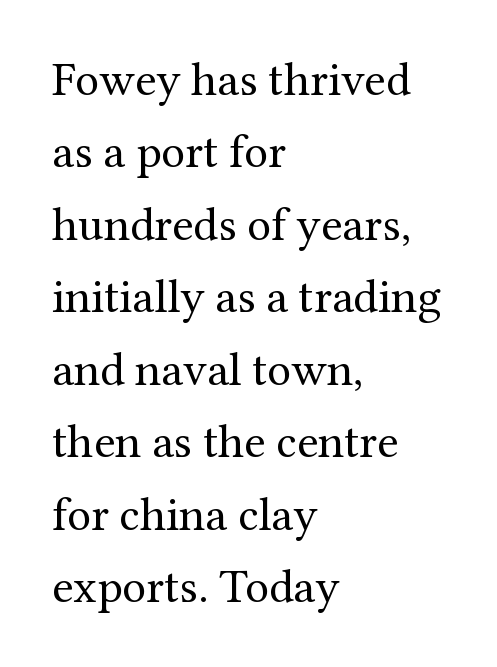
Tracking here is standard; glyphs follow each other at the usual distance. The letters stand upright; this is a roman face. Proportional: the letters do not fall into vertical columns. Regarding serifs, this sample has them. Vertically, the passage feels balanced, rows spaced as you'd expect. Glance below the letters and you will spot only blank space.
